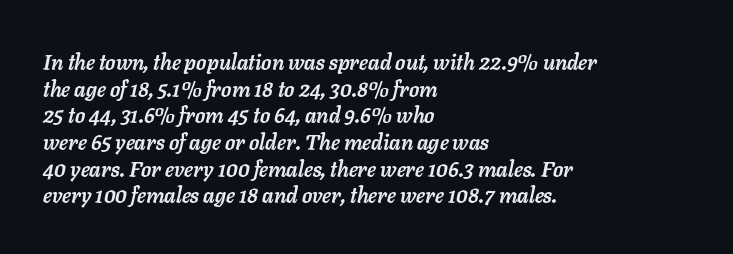
The image shows 21 px bold type, italic (leaning right); set left-aligned, normal line spacing (1.27x), normal letter spacing, not underlined.
